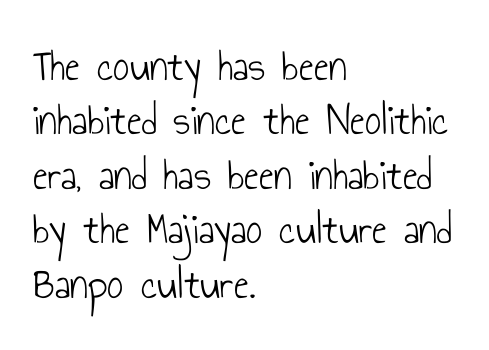
One-word summary of the alignment: left. This rendering employs a face without finishing strokes, i.e., a sans-serif. Spacing between characters is what you'd get straight out of the box. You could not count columns in this text — the font is proportionally spaced.
